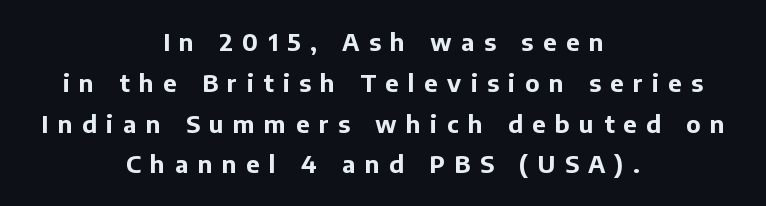
The setting favours the middle, as headings and verse often do. In terms of posture, this sample is upright. Any mark beneath the type? The region is blank. Is the letter spacing exaggerated? Yes — the characters are pushed far apart. Every letter is thick-stroked: bold, no question.
